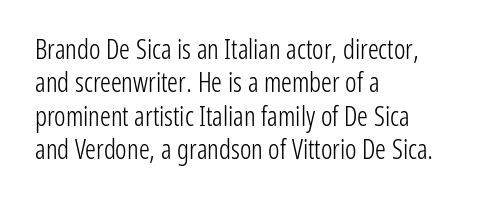
The image shows 27 px text type, upright; set left-aligned, line spacing 1.24x, normal letter spacing, not underlined.
